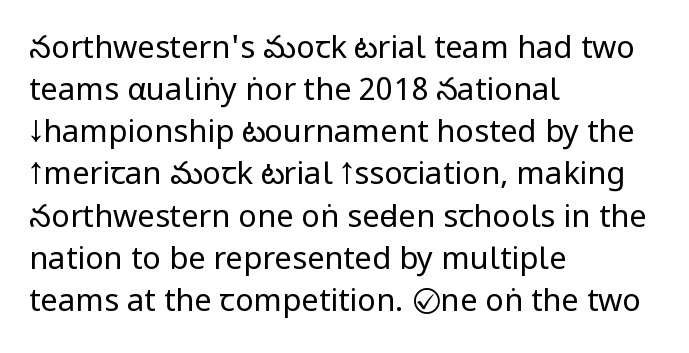
On a weight scale, this lands at 450 or below. The characters display no serif detailing; their extremities are plain. Students, note that the glyphs here touch the page at normal intervals. Horizontal alignment here is leftward, the default for most running prose. Evenly set lines give the paragraph a standard silhouette. No italicization has been applied; the sample stays upright.
